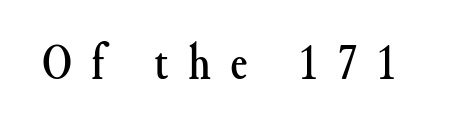
Q: Is the text italic (slanted)? A: No, it is upright.
Q: Is the typeface a serif or a sans-serif typeface? A: Serif.
Q: Is the text underlined? A: No.
Q: Is the spacing between letters normal or unusually wide? A: Unusually wide.
Q: Width (condensed, normal, or wide)? A: Normal.
Q: Stroke contrast? A: Medium.
Q: x-height? A: Small.
Q: Monospaced? A: No.
